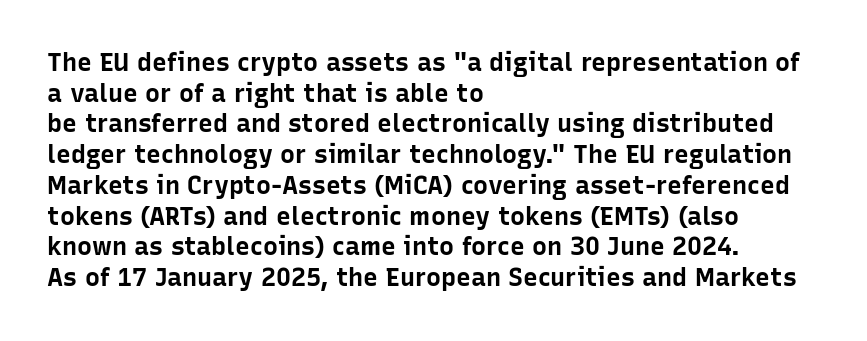
{"italic": "no", "bold": "yes", "underline": "no", "align": "left", "line_spacing_ratio": 1.23, "letter_spacing": "normal", "letter_spacing_em": 0.0, "glyph_px": 25}
